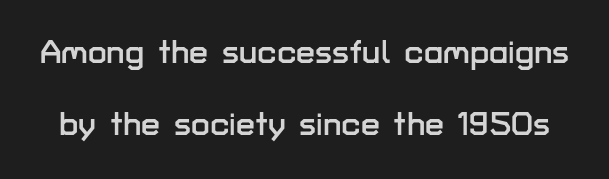
The passage shown stacks its lines with a broad gap. Nobody touched the tracking dial on this one. Nope, no serifs anywhere on these letters. These lines were composed using upright roman letters. Descender tails drop into unmarked territory.
